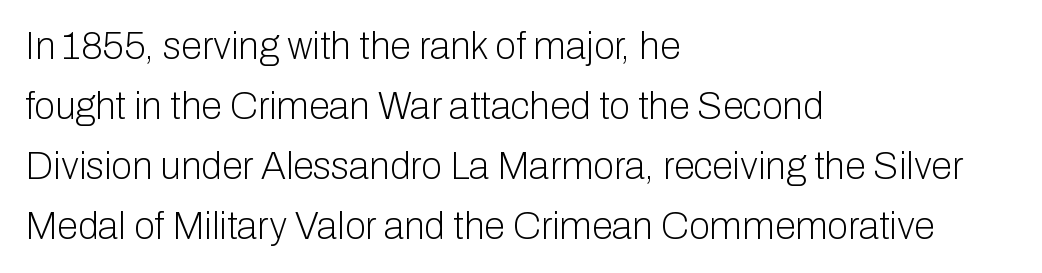
Q: Is the text bold? A: No.
Q: Is the text italic (slanted)? A: No, it is upright.
Q: Is the typeface a serif or a sans-serif typeface? A: Sans-serif.
Q: Is the text underlined? A: No.
Q: How is the paragraph aligned? A: Left-aligned.
Q: Is the spacing between letters normal or unusually wide? A: Normal.
Q: Is the spacing between lines tight, normal or loose? A: Normal.
Q: Width (condensed, normal, or wide)? A: Normal.
Q: Stroke contrast? A: Low.
Q: x-height? A: Medium.
Q: Monospaced? A: No.
